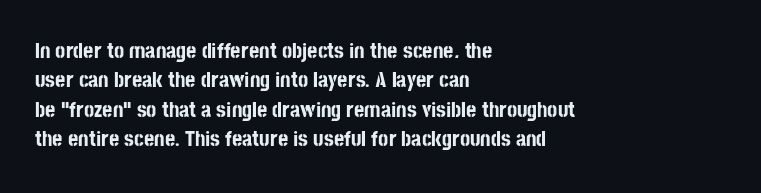
The vertical gap from one line to the next is medium. The rendering uses a bold face; every stroke is thick and dark. When letters stand straight like this, we call the style roman or upright. A typesetter would call this zero additional tracking.
